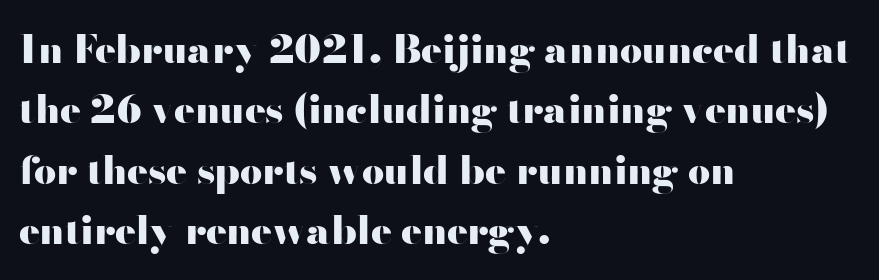
The face used here is a sans, in the tradition of grotesques and geometrics. These lines were composed using upright roman letters. Set as a true bold cut, around the 700 mark. Vertical spacing — default.
